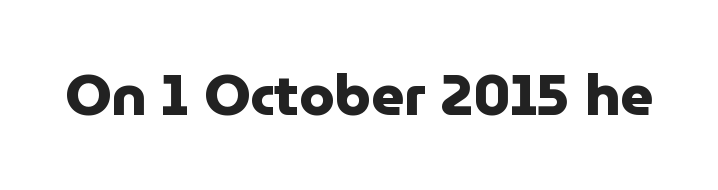
{"serif": "no", "italic": "no", "bold": "yes", "weight": "heavy", "width": "normal", "stroke_contrast": "low", "x_height": "medium", "monospaced": "no", "underline": "no", "letter_spacing": "normal", "letter_spacing_em": 0.0, "glyph_px": 57}
